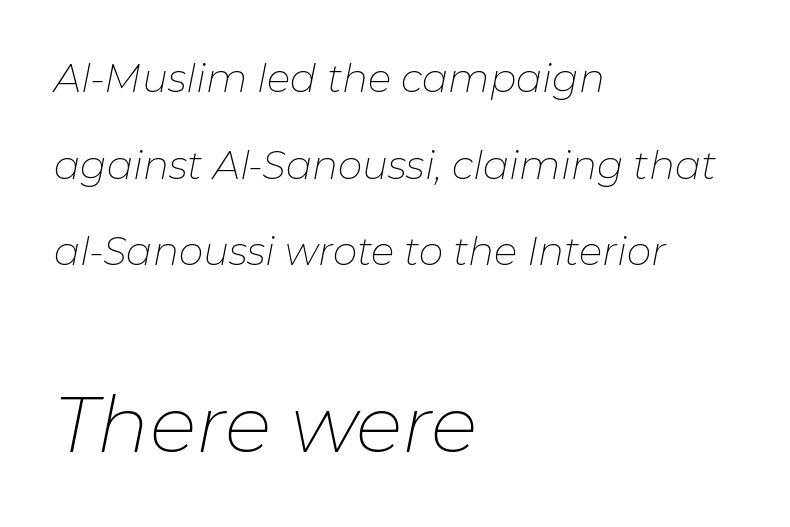
The image shows 78 px thin type, italic (leaning right); set left-aligned, loose line spacing (2.22x), normal letter spacing, not underlined; the second (bottom) block is 2.0x larger; low stroke contrast and a medium x-height.
